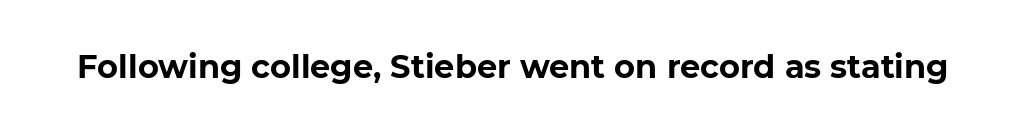
Q: Is the text bold? A: Yes.
Q: Is the text italic (slanted)? A: No, it is upright.
Q: Is the typeface a serif or a sans-serif typeface? A: Sans-serif.
Q: Is the text underlined? A: No.
Q: Is the spacing between letters normal or unusually wide? A: Normal.
Q: Width (condensed, normal, or wide)? A: Normal.
Q: Stroke contrast? A: Low.
Q: x-height? A: Medium.
Q: Monospaced? A: No.
